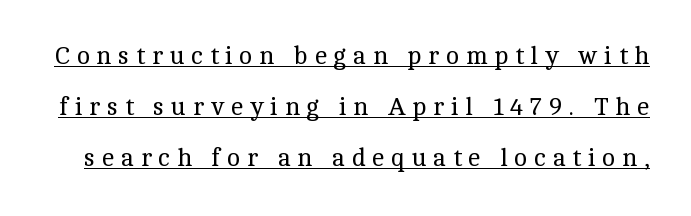
{"italic": "no", "bold": "no", "underline": "yes", "line_spacing": "loose", "line_spacing_ratio": 2.05, "letter_spacing": "wide", "letter_spacing_em": 0.27, "glyph_px": 25}
